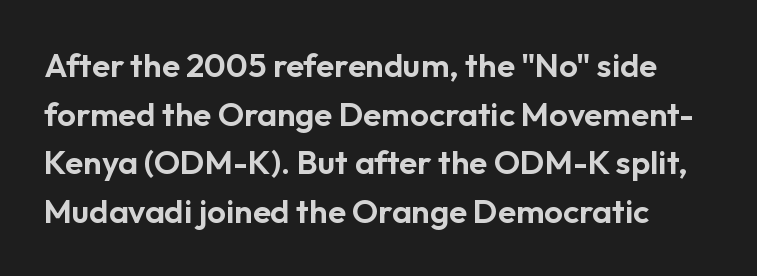
Q: Is the text italic (slanted)? A: No, it is upright.
Q: Is the typeface a serif or a sans-serif typeface? A: Sans-serif.
Q: Is the text underlined? A: No.
Q: Is the spacing between letters normal or unusually wide? A: Normal.
Q: Is the spacing between lines tight, normal or loose? A: Normal.
Q: Width (condensed, normal, or wide)? A: Normal.
Q: Stroke contrast? A: Low.
Q: x-height? A: Medium.
Q: Monospaced? A: No.
